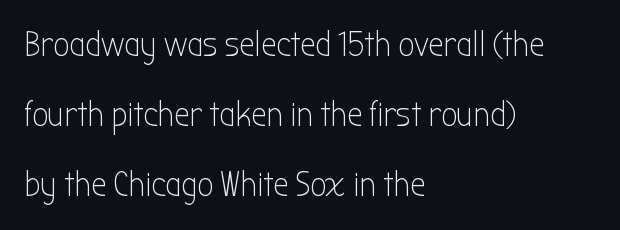
The image shows 35 px light, condensed sans-serif type, upright; set left-aligned, loose line spacing (2.0x), normal letter spacing, not underlined; low stroke contrast and a medium x-height.
